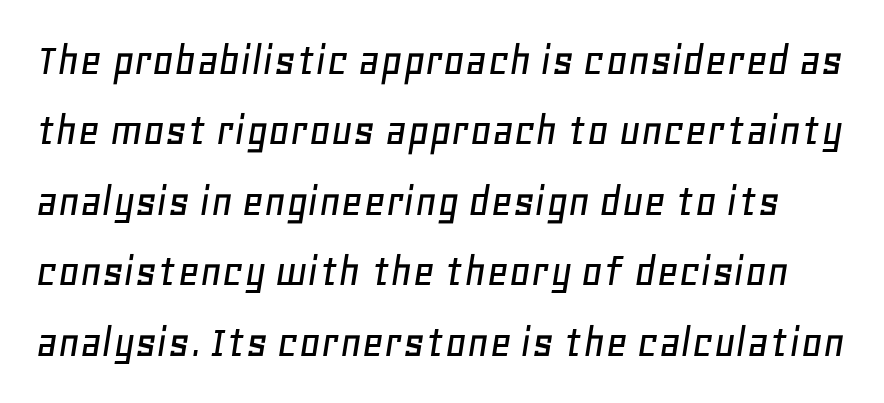
Each word holds together tightly as a unit, with standard inter-letter gaps. Baseline-to-baseline distance is the conventional proportion of letter height. The space directly below the letters is spotless. Every character sits at an angle, as italics do. Varying glyph widths throughout — classic text-font behaviour.
